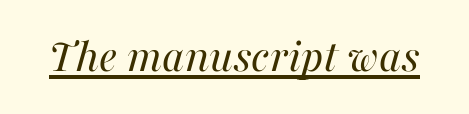
This rendering features underlined lettering. Glyph-to-glyph distance matches everyday printed text. Looks like regular typesetting: each glyph gets only the width it needs. The specimen reads as italic at a glance. Ink coverage per letter is moderate at most.
